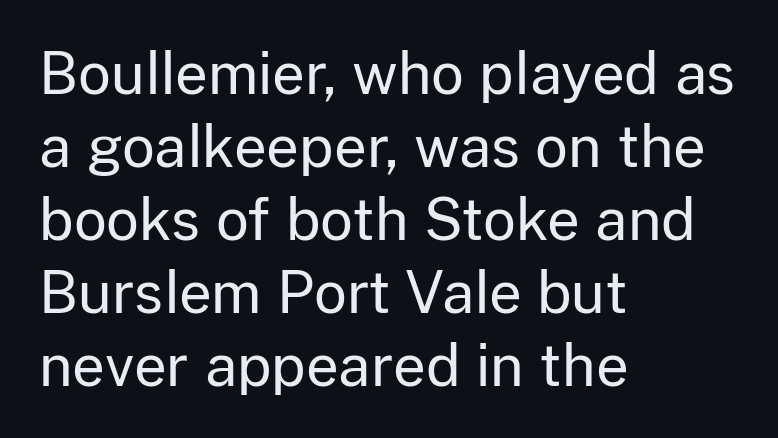
You can tell from the bare stems that sans-serif type was used. Stems here are at most as thick as an everyday book face. Nope, not italic — everything's standing straight. The text block is weighted toward the left margin, trailing off unevenly rightward.
